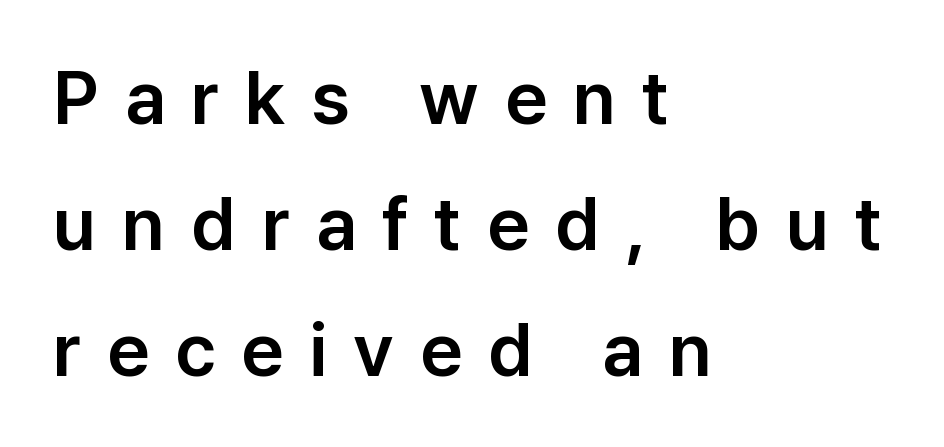
The image shows 74 px sans-serif type, upright; set left-aligned, normal line spacing (1.7x), unusually wide letter spacing (+0.35 em), not underlined; low stroke contrast and a medium x-height.
